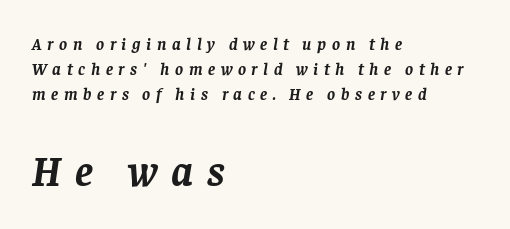
The image shows 43 px semibold serif type, italic (leaning right); set left-aligned, normal line spacing (1.47x), unusually wide letter spacing (+0.33 em), not underlined; the second (bottom) block is 2.53x larger; low stroke contrast and a large x-height.
